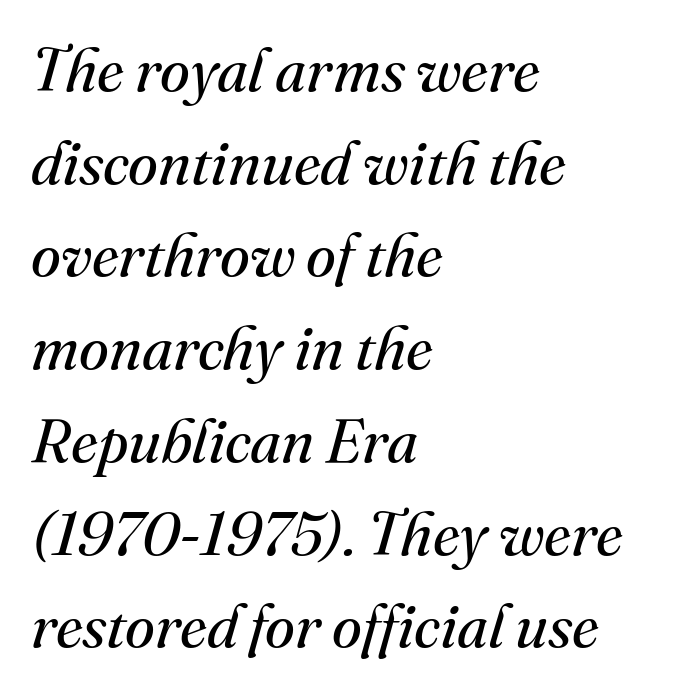
{"serif": "yes", "italic": "yes", "lean": "right", "slant_degrees": 16, "bold": "no", "weight": "regular", "width": "normal", "stroke_contrast": "medium", "x_height": "small", "monospaced": "no", "underline": "no", "align": "left", "line_spacing": "normal", "line_spacing_ratio": 1.52, "letter_spacing": "normal", "letter_spacing_em": 0.0, "glyph_px": 61}
